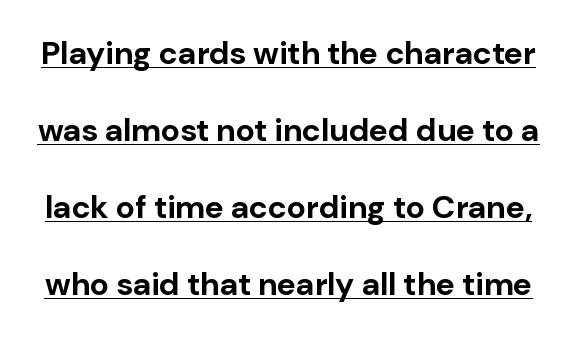
There is no visible air inserted between adjacent glyphs. Here the designer chose a conventional face with non-uniform glyph widths. Upright lettering throughout. Bold? Absolutely — the strokes are thick and heavy.
